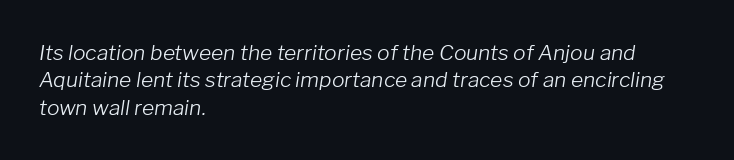
The image shows 21 px text type, italic (leaning right); set left-aligned, normal line spacing (1.3x), normal letter spacing, not underlined.
